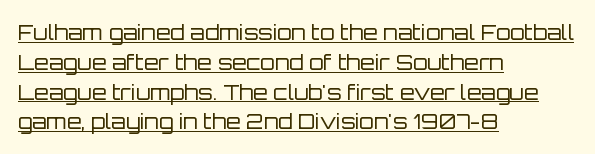
Q: Is the text bold? A: No.
Q: Is the text italic (slanted)? A: No, it is upright.
Q: Is the text underlined? A: Yes.
Q: How is the paragraph aligned? A: Left-aligned.
Q: Is the spacing between letters normal or unusually wide? A: Normal.
Q: Is the spacing between lines tight, normal or loose? A: Normal.
